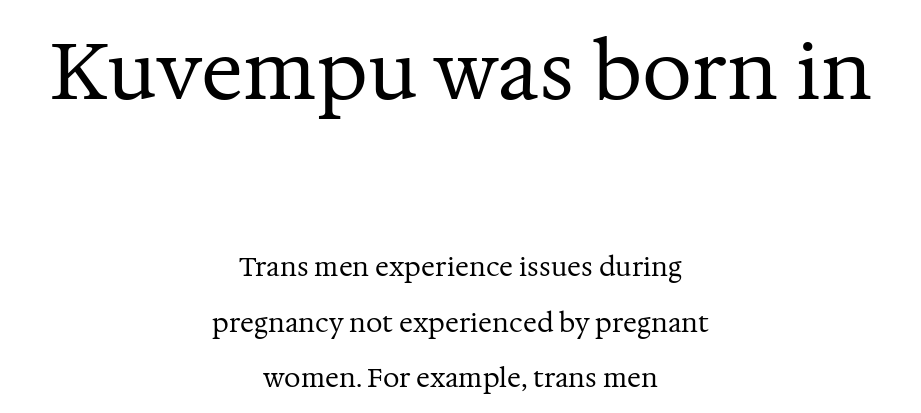
The image shows 79 px regular-weight serif type, upright; set centered, loose line spacing (2.13x), normal letter spacing, not underlined; the first (top) block is 3.04x larger; medium stroke contrast and a medium x-height.
